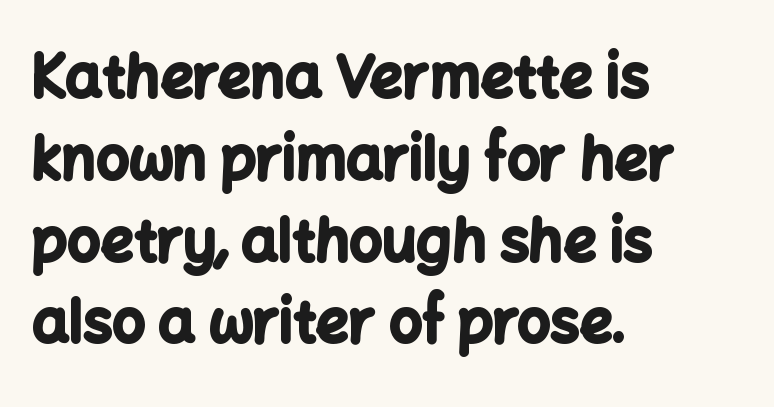
The image shows 58 px bold sans-serif type, upright; set left-aligned, normal line spacing (1.41x), normal letter spacing, not underlined; low stroke contrast and a medium x-height.
